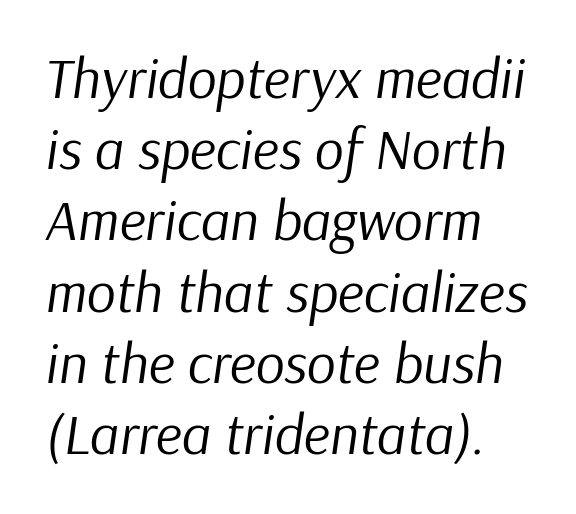
Looks like regular typesetting: each glyph gets only the width it needs. Slanted lettering throughout. Letters rest on an invisible, unmarked baseline. How are the letters spaced? Ordinarily, with no added tracking. The paragraph shown leans on its left margin. Successive baselines arrive at the customary interval.
